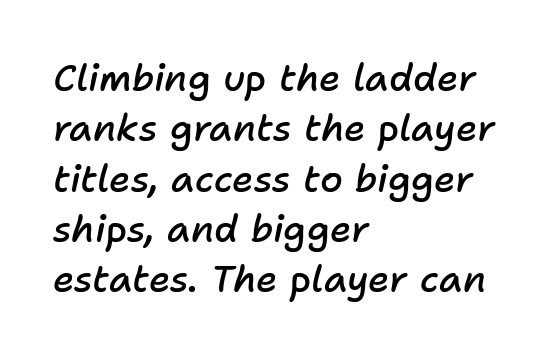
{"italic": "yes", "lean": "right", "slant_degrees": 11, "bold": "semi", "weight": "semibold", "width": "normal", "stroke_contrast": "low", "x_height": "medium", "monospaced": "no", "underline": "no", "align": "left", "line_spacing": "normal", "line_spacing_ratio": 1.36, "letter_spacing": "normal", "letter_spacing_em": 0.0, "glyph_px": 37}
